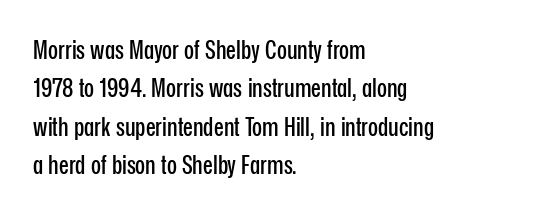
The image shows 26 px text type, upright; set left-aligned, normal line spacing (1.48x), normal letter spacing, not underlined.
